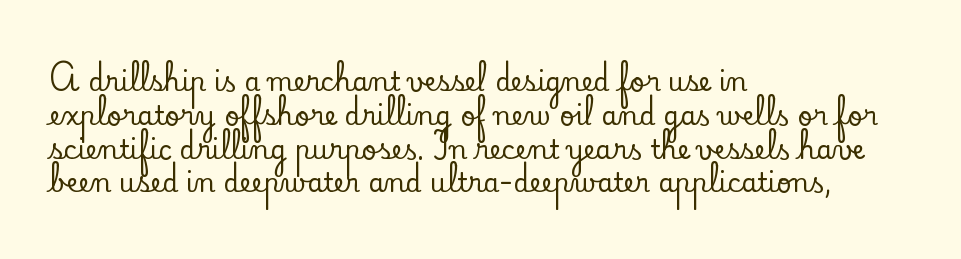
The image shows 26 px text type, upright; set left-aligned, normal line spacing (1.3x), normal letter spacing, not underlined.
